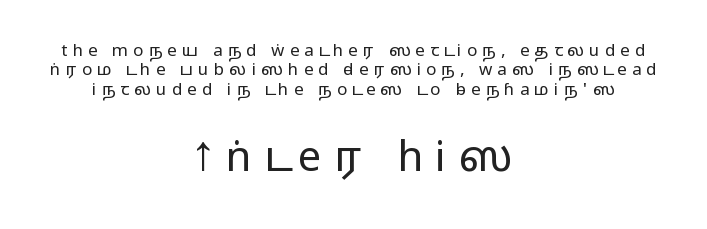
The image shows 42 px regular-weight, wide sans-serif type, upright; set centered, tight line spacing (1.14x), unusually wide letter spacing (+0.3 em), not underlined; the second (bottom) block is 2.47x larger; low stroke contrast and a medium x-height.
